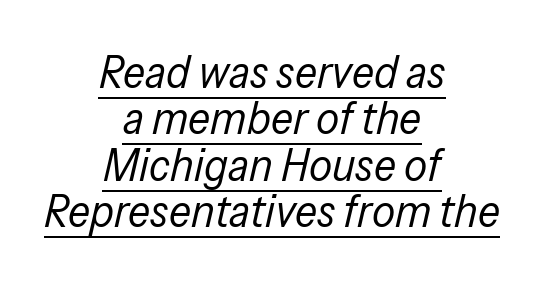
The image shows 46 px regular-weight, condensed type, italic (leaning right); set centered, tight line spacing (1.01x), normal letter spacing, underlined; low stroke contrast and a medium x-height.
